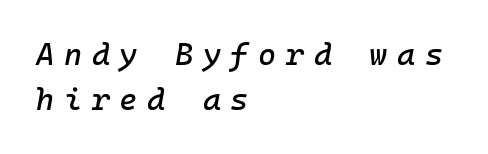
{"italic": "yes", "lean": "right", "slant_degrees": 10, "width": "normal", "stroke_contrast": "low", "x_height": "medium", "underline": "no", "align": "left", "line_spacing": "normal", "line_spacing_ratio": 1.45, "letter_spacing": "wide", "letter_spacing_em": 0.31, "glyph_px": 31}
